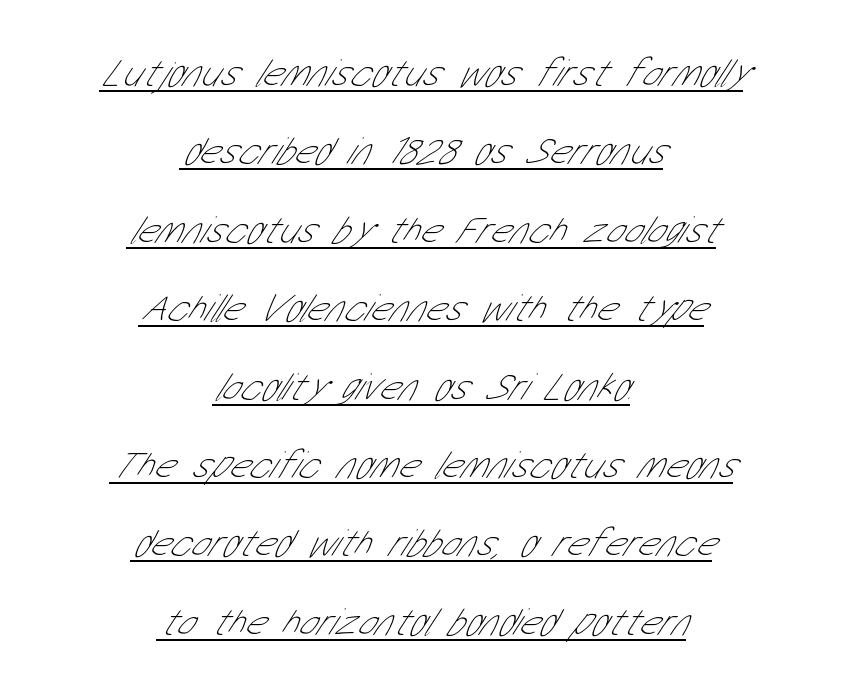
The image shows 39 px thin, condensed sans-serif type; set centered, loose line spacing (2.01x), normal letter spacing, underlined; low stroke contrast and a medium x-height.
